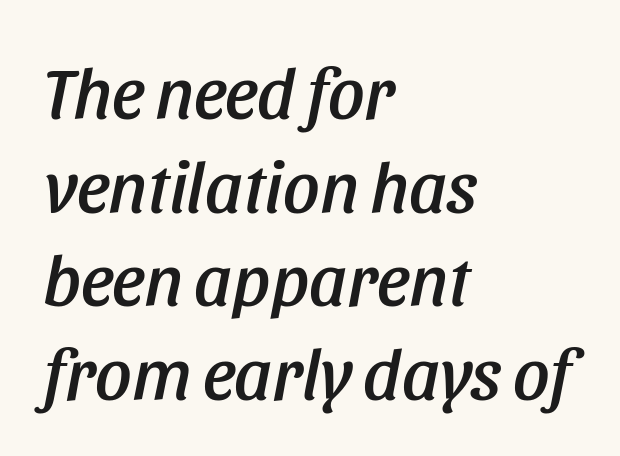
{"italic": "yes", "lean": "right", "slant_degrees": 11, "width": "condensed", "stroke_contrast": "low", "x_height": "large", "monospaced": "no", "underline": "no", "align": "left", "line_spacing": "normal", "line_spacing_ratio": 1.3, "letter_spacing": "normal", "letter_spacing_em": 0.0, "glyph_px": 72}
